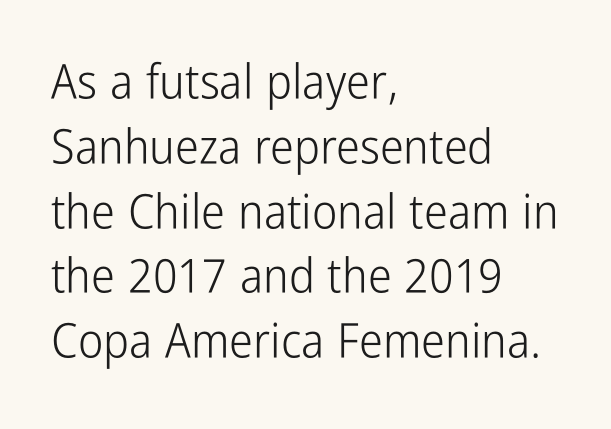
The image shows 48 px light, condensed sans-serif type, upright; set left-aligned, normal line spacing (1.35x), normal letter spacing, not underlined; low stroke contrast and a medium x-height.
